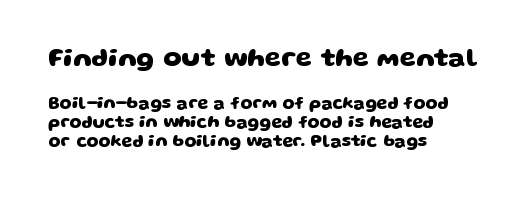
The image shows 26 px bold type; set left-aligned, tight line spacing (1.1x), normal letter spacing, not underlined; the first (top) block is 1.53x larger.
